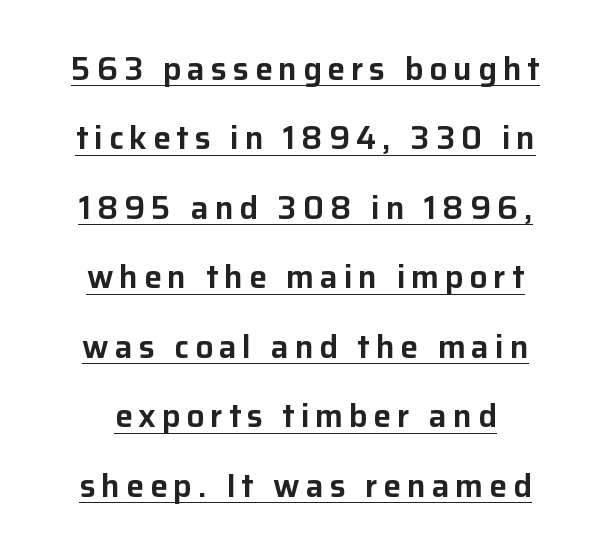
The image shows 32 px sans-serif type, upright; set centered, loose line spacing (2.17x), underlined; low stroke contrast and a medium x-height.
